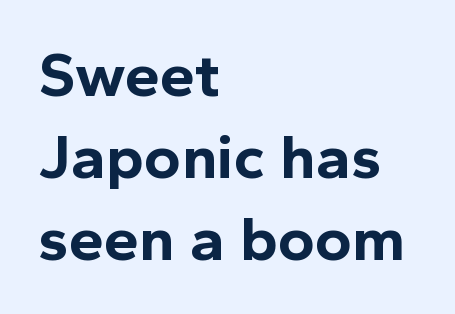
The specimen reads as upright at a glance. The typesetter chose a ragged-right arrangement here. Observe the ordinary spacing: letters are neighbours, not strangers. The designer went with a sans here, leaving each stem footless.
